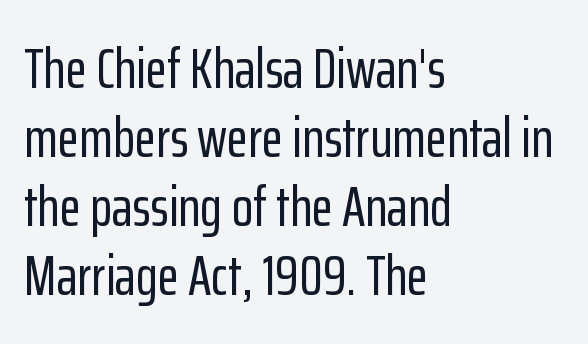
The image shows 56 px condensed sans-serif type, upright; set left-aligned, line spacing 1.23x, normal letter spacing, not underlined; low stroke contrast and a medium x-height.
